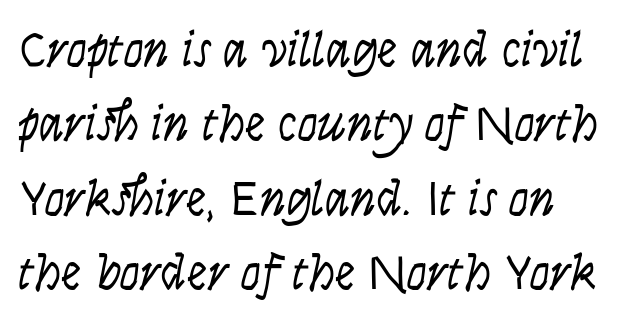
{"serif": "no", "bold": "no", "weight": "light", "width": "condensed", "stroke_contrast": "low", "x_height": "large", "monospaced": "no", "underline": "no", "align": "left", "line_spacing": "normal", "line_spacing_ratio": 1.46, "letter_spacing": "normal", "letter_spacing_em": 0.0, "glyph_px": 51}
